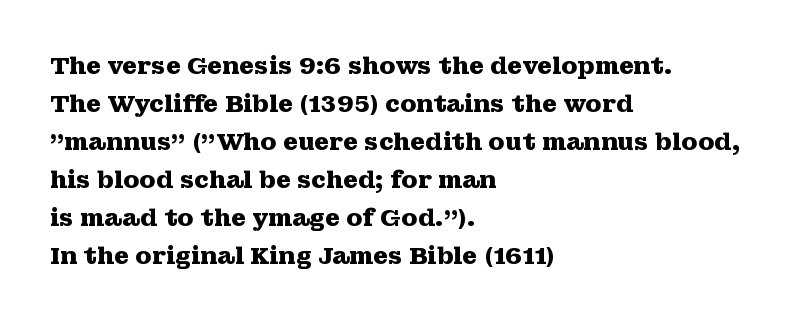
{"italic": "no", "bold": "yes", "underline": "no", "align": "left", "line_spacing": "normal", "line_spacing_ratio": 1.58, "letter_spacing": "normal", "letter_spacing_em": 0.0, "glyph_px": 24}
